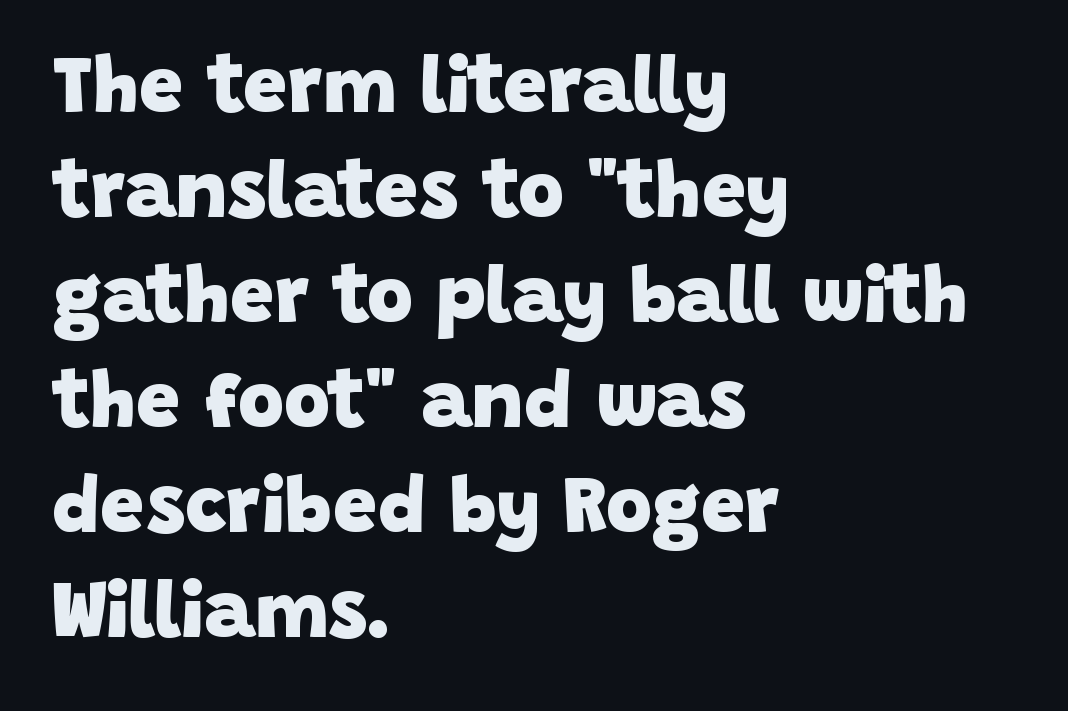
{"serif": "no", "bold": "yes", "weight": "heavy", "width": "normal", "stroke_contrast": "low", "x_height": "large", "monospaced": "no", "underline": "no", "align": "left", "line_spacing": "normal", "line_spacing_ratio": 1.33, "letter_spacing": "normal", "letter_spacing_em": 0.0, "glyph_px": 79}
